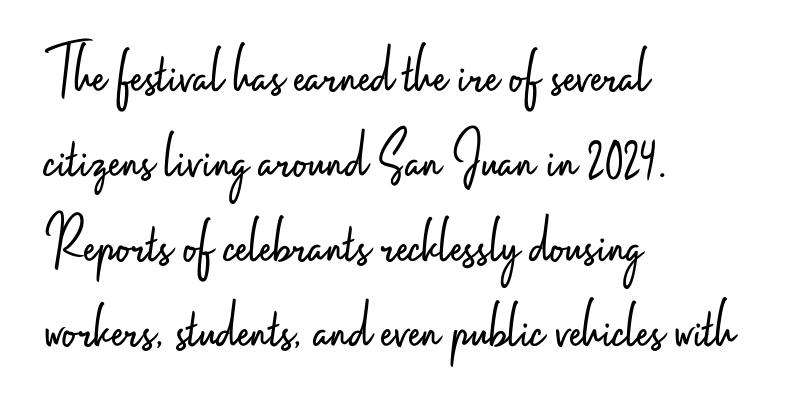
The image shows 69 px light, condensed sans-serif type; set left-aligned, line spacing 1.23x, normal letter spacing, not underlined; low stroke contrast and a small x-height.
